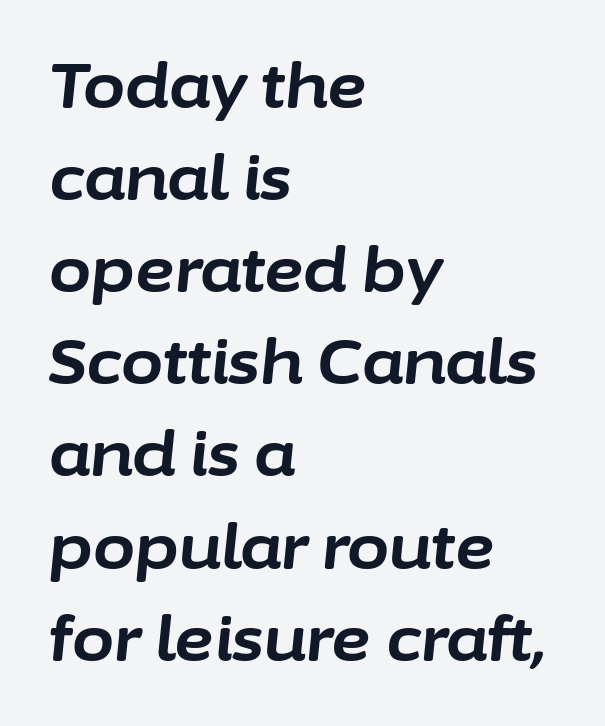
{"italic": "yes", "lean": "right", "slant_degrees": 6, "bold": "yes", "weight": "bold", "width": "normal", "stroke_contrast": "low", "x_height": "medium", "monospaced": "no", "underline": "no", "align": "left", "line_spacing": "normal", "line_spacing_ratio": 1.51, "letter_spacing": "normal", "letter_spacing_em": 0.0, "glyph_px": 61}
